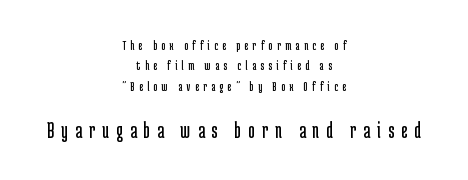
The image shows 23 px text type, upright; set centered, normal line spacing (1.46x), unusually wide letter spacing (+0.3 em), not underlined; the second (bottom) block is 1.64x larger.
